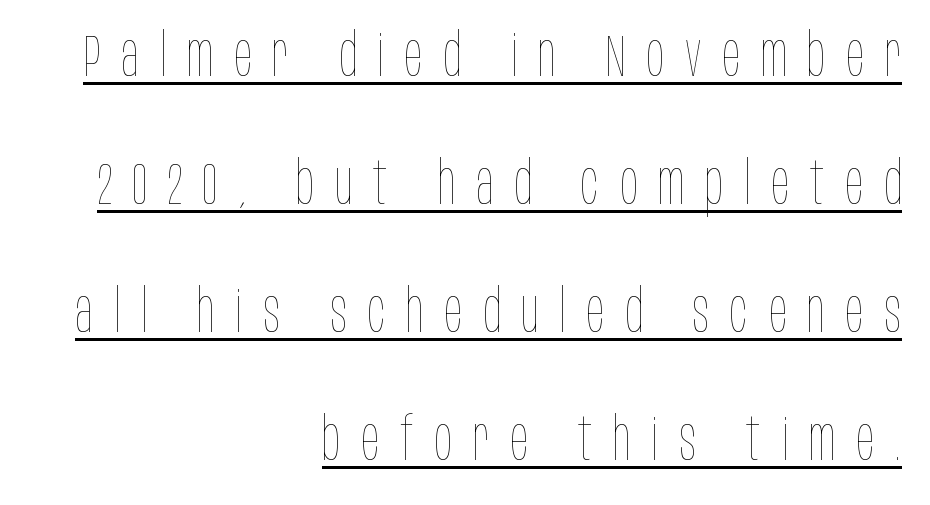
Q: Is the text bold? A: No.
Q: Is the text italic (slanted)? A: No, it is upright.
Q: Is the text underlined? A: Yes.
Q: How is the paragraph aligned? A: Right-aligned.
Q: Is the spacing between letters normal or unusually wide? A: Unusually wide.
Q: Is the spacing between lines tight, normal or loose? A: Loose.
Q: Width (condensed, normal, or wide)? A: Condensed.
Q: Stroke contrast? A: Low.
Q: x-height? A: Large.
Q: Monospaced? A: No.
